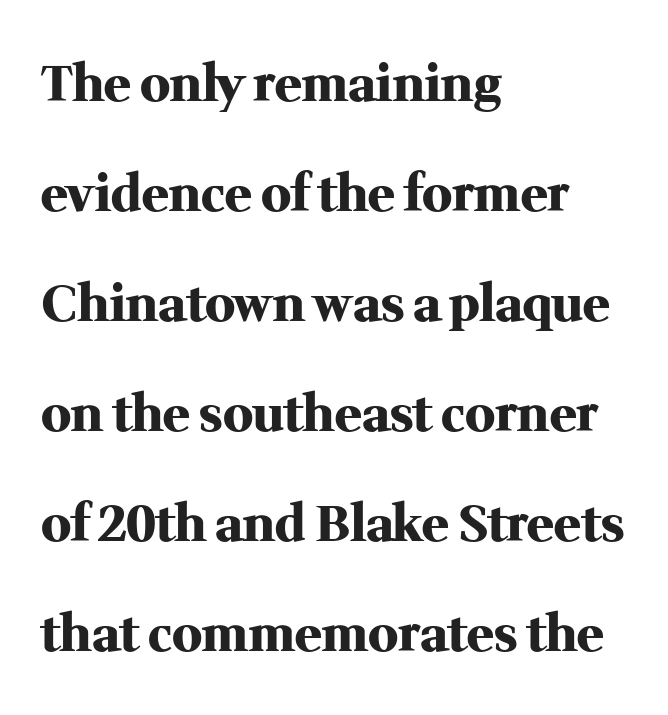
{"serif": "yes", "italic": "no", "bold": "yes", "weight": "heavy", "width": "normal", "stroke_contrast": "medium", "x_height": "medium", "monospaced": "no", "underline": "no", "align": "left", "line_spacing": "loose", "line_spacing_ratio": 2.2, "letter_spacing": "normal", "letter_spacing_em": 0.0, "glyph_px": 50}
